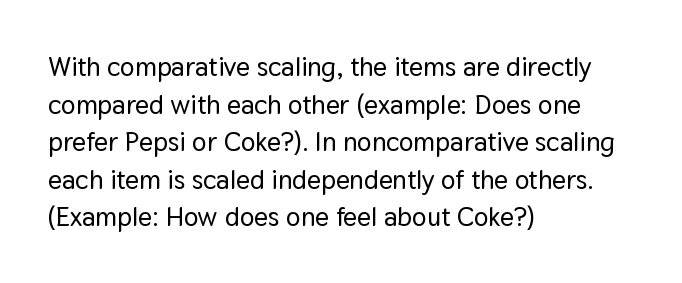
{"italic": "no", "underline": "no", "align": "left", "line_spacing": "normal", "line_spacing_ratio": 1.39, "letter_spacing": "normal", "letter_spacing_em": 0.0, "glyph_px": 27}
